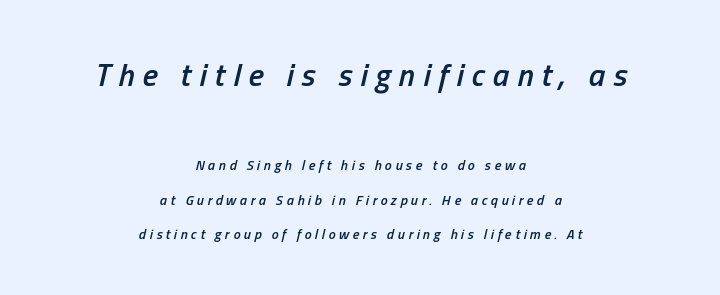
The image shows 32 px semibold, condensed type, italic (leaning right); set centered, loose line spacing (2.48x), unusually wide letter spacing (+0.25 em), not underlined; the first (top) block is 2.29x larger; low stroke contrast and a medium x-height.
